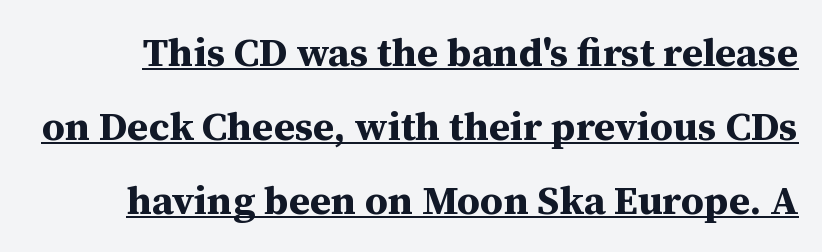
The image shows 40 px bold serif type, upright; set line spacing 1.85x, normal letter spacing, underlined; medium stroke contrast and a medium x-height.
